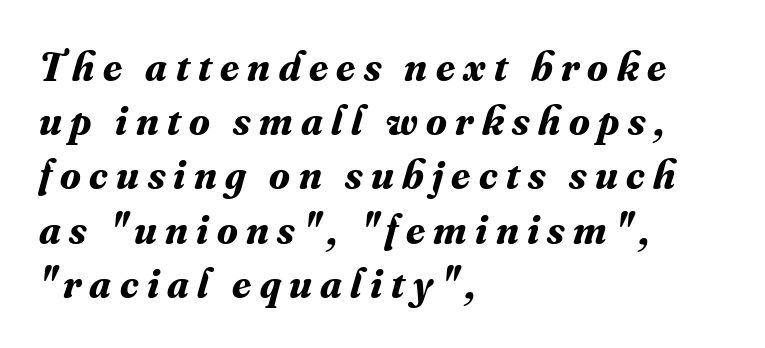
The image shows 42 px bold serif type, italic (leaning right); set left-aligned, normal line spacing (1.29x), unusually wide letter spacing (+0.2 em), not underlined; medium stroke contrast and a small x-height.
